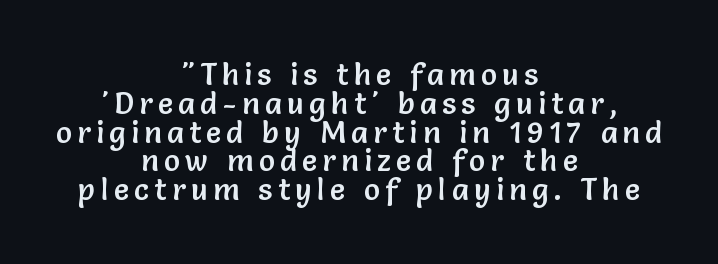
The image shows 30 px sans-serif type, upright; set centered, tight line spacing (0.96x), not underlined; low stroke contrast and a medium x-height.
